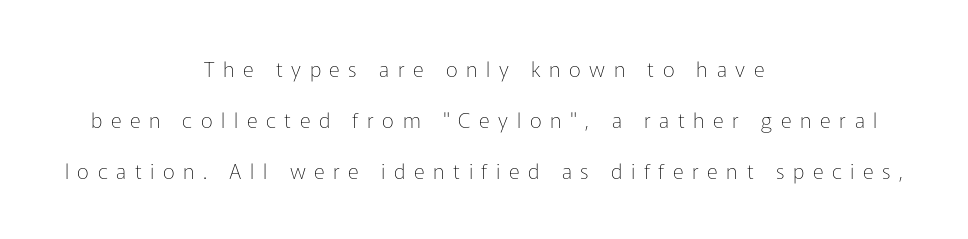
{"italic": "no", "bold": "no", "underline": "no", "align": "center", "line_spacing": "loose", "line_spacing_ratio": 2.43, "letter_spacing": "wide", "letter_spacing_em": 0.41, "glyph_px": 21}
